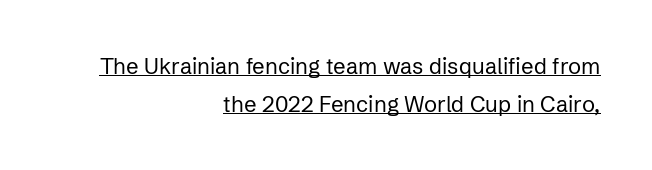
Q: Is the text bold? A: No.
Q: Is the text italic (slanted)? A: No, it is upright.
Q: Is the text underlined? A: Yes.
Q: How is the paragraph aligned? A: Right-aligned.
Q: Is the spacing between letters normal or unusually wide? A: Normal.
